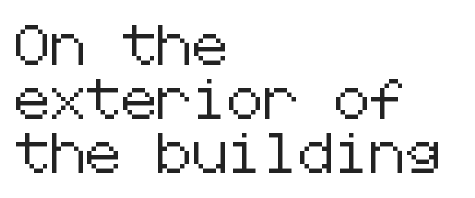
Q: Is the text italic (slanted)? A: No, it is upright.
Q: Is the typeface a serif or a sans-serif typeface? A: Sans-serif.
Q: Is the text underlined? A: No.
Q: How is the paragraph aligned? A: Left-aligned.
Q: Is the spacing between letters normal or unusually wide? A: Normal.
Q: Is the spacing between lines tight, normal or loose? A: Normal.
Q: Width (condensed, normal, or wide)? A: Normal.
Q: Stroke contrast? A: Low.
Q: x-height? A: Medium.
